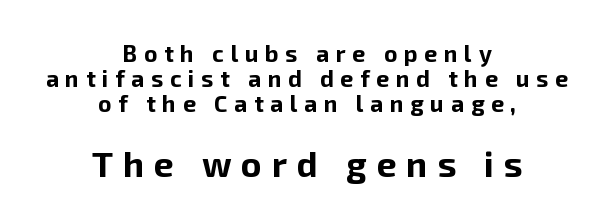
The space directly below the letters is spotless. Look at the stroke-to-counter ratio: heavy, a bold. Posture: straight, roman, zero tilt. Do the characters align in a grid? No, the font is proportional.
